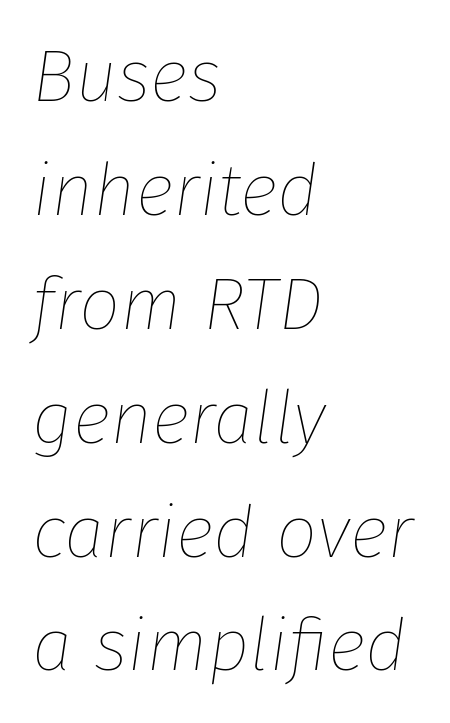
The image shows 73 px thin type, italic (leaning right); set left-aligned, normal line spacing (1.56x), normal letter spacing, not underlined; low stroke contrast and a medium x-height.
